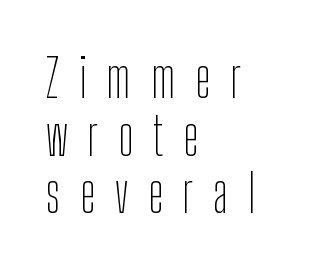
{"serif": "no", "italic": "no", "bold": "no", "weight": "thin", "width": "condensed", "stroke_contrast": "low", "x_height": "medium", "monospaced": "no", "underline": "no", "align": "left", "line_spacing": "tight", "line_spacing_ratio": 1.11, "letter_spacing": "wide", "letter_spacing_em": 0.38, "glyph_px": 52}
